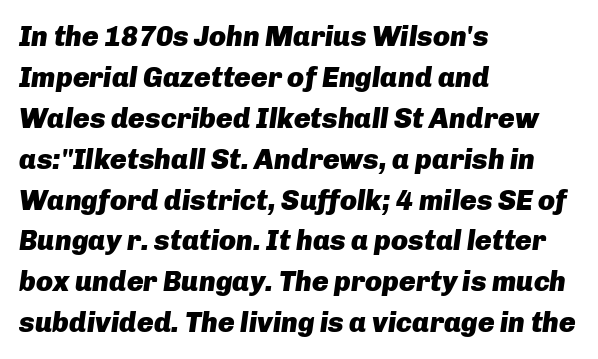
The image shows 28 px heavy type, italic (leaning right); set left-aligned, normal line spacing (1.46x), normal letter spacing, not underlined; low stroke contrast and a medium x-height.
